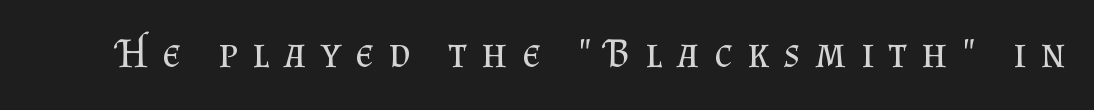
The image shows 41 px regular-weight serif type, upright; set unusually wide letter spacing (+0.37 em), not underlined; medium stroke contrast and a small x-height.
